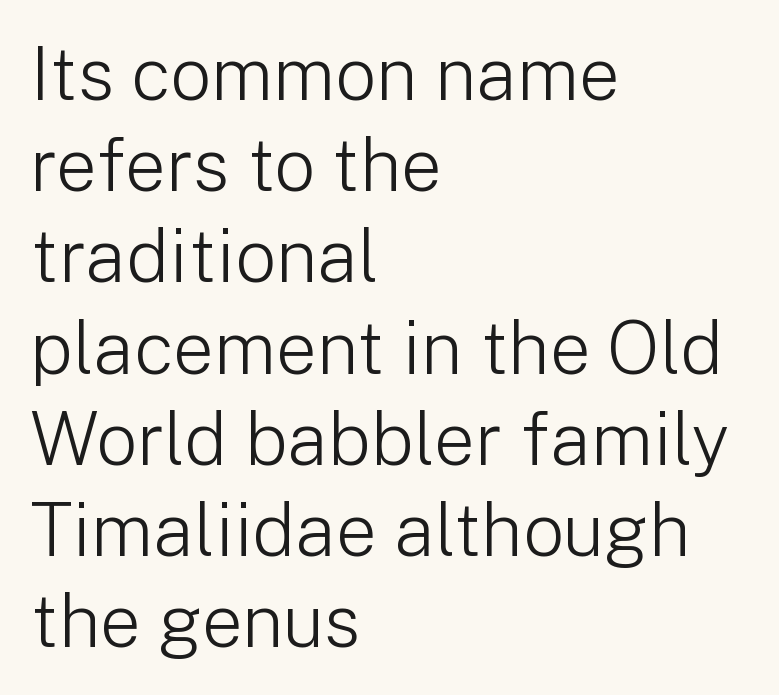
The image shows 73 px light sans-serif type, upright; set left-aligned, normal line spacing (1.25x), normal letter spacing, not underlined; low stroke contrast and a medium x-height.
